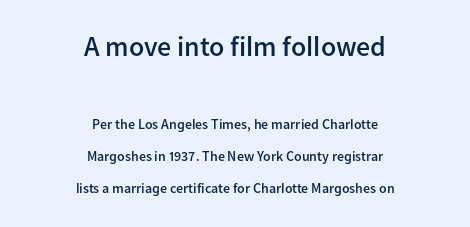
Type style note: lacks serifs. Standard letterfit; no display-style spreading of the glyphs. The letters advance in unequal steps, a hallmark of proportional type. Regarding leading, the lines here are spaced well apart. These words are printed semibold, heavier than regular yet not bold.
